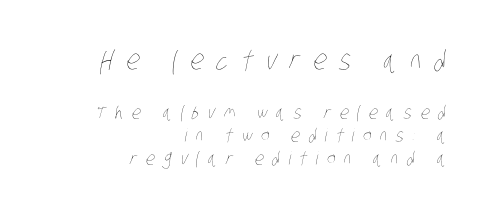
Q: Is the text bold? A: No.
Q: Is the text underlined? A: No.
Q: How is the paragraph aligned? A: Right-aligned.
Q: Is the spacing between letters normal or unusually wide? A: Unusually wide.
Q: Is the spacing between lines tight, normal or loose? A: Normal.
Q: Which block of text is set in a larger size, the first (top) or the second (bottom)? A: The first (top) one.
